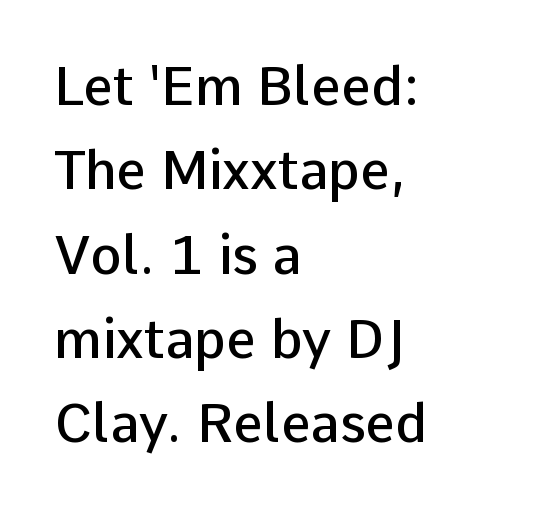
Q: Is the text bold? A: Semi-bold.
Q: Is the text italic (slanted)? A: No, it is upright.
Q: Is the typeface a serif or a sans-serif typeface? A: Sans-serif.
Q: Is the text underlined? A: No.
Q: How is the paragraph aligned? A: Left-aligned.
Q: Is the spacing between letters normal or unusually wide? A: Normal.
Q: Is the spacing between lines tight, normal or loose? A: Normal.
Q: Width (condensed, normal, or wide)? A: Normal.
Q: Stroke contrast? A: Low.
Q: x-height? A: Medium.
Q: Monospaced? A: No.
